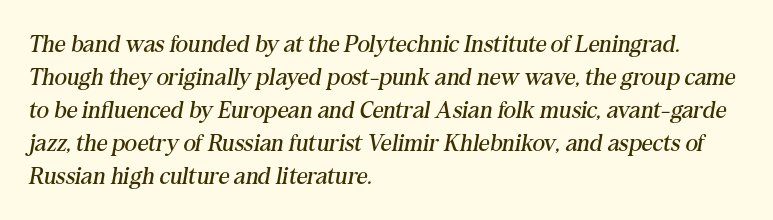
The image shows 24 px text type, italic (leaning right); set left-aligned, normal line spacing (1.38x), normal letter spacing, not underlined.
